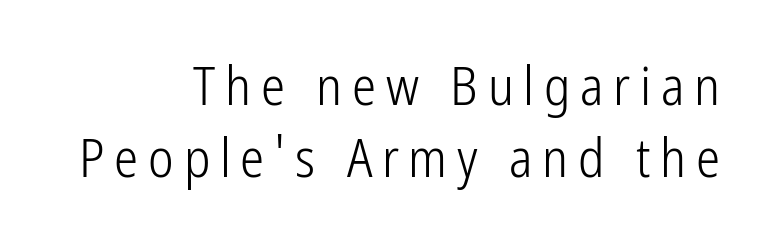
Q: Is the text bold? A: No.
Q: Is the text italic (slanted)? A: No, it is upright.
Q: Is the typeface a serif or a sans-serif typeface? A: Sans-serif.
Q: Is the text underlined? A: No.
Q: How is the paragraph aligned? A: Right-aligned.
Q: Is the spacing between lines tight, normal or loose? A: Normal.
Q: Width (condensed, normal, or wide)? A: Condensed.
Q: Stroke contrast? A: Low.
Q: x-height? A: Medium.
Q: Monospaced? A: No.
